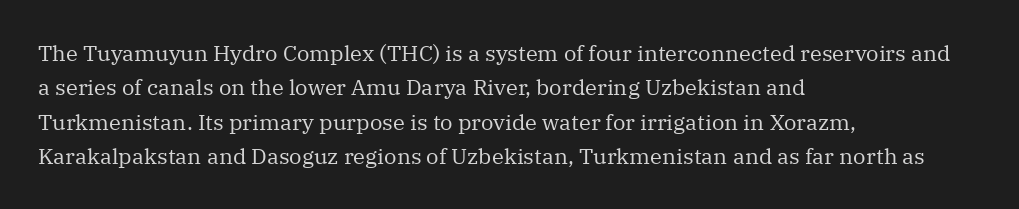
Q: Is the text bold? A: No.
Q: Is the text italic (slanted)? A: No, it is upright.
Q: Is the text underlined? A: No.
Q: How is the paragraph aligned? A: Left-aligned.
Q: Is the spacing between letters normal or unusually wide? A: Normal.
Q: Is the spacing between lines tight, normal or loose? A: Normal.
